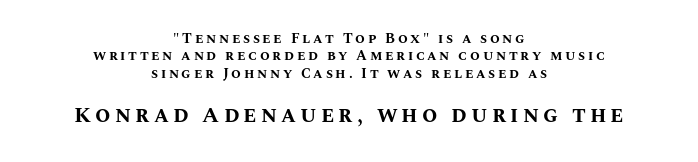
{"italic": "no", "bold": "yes", "underline": "no", "align": "center", "line_spacing": "normal", "line_spacing_ratio": 1.25, "larger_block": "second", "size_ratio": 1.57, "glyph_px": 22}
